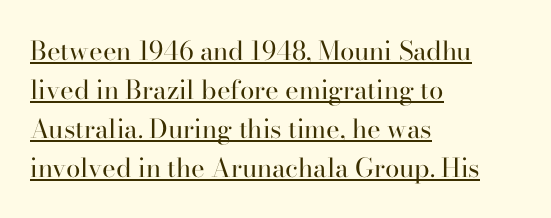
Q: Is the text bold? A: No.
Q: Is the text italic (slanted)? A: No, it is upright.
Q: Is the text underlined? A: Yes.
Q: How is the paragraph aligned? A: Left-aligned.
Q: Is the spacing between letters normal or unusually wide? A: Normal.
Q: Is the spacing between lines tight, normal or loose? A: Normal.
